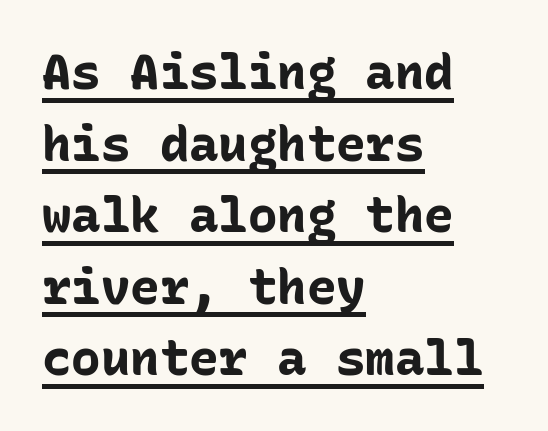
How are the letters spaced? Ordinarily, with no added tracking. In terms of posture, this sample is upright. Compared with an ordinary text face, these strokes are far heavier — a full bold. Glance below the letters and you will spot a drawn line. The paragraph shown leans on its left margin. Is this a fixed-width face? Yes — each glyph sits in an identical cell.
